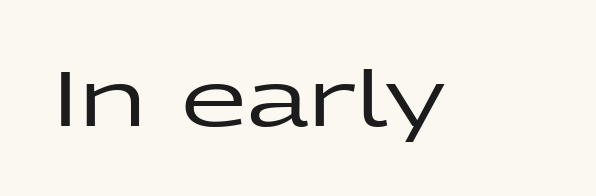
The image shows 76 px wide sans-serif type, upright; set normal letter spacing, not underlined; low stroke contrast and a medium x-height.
